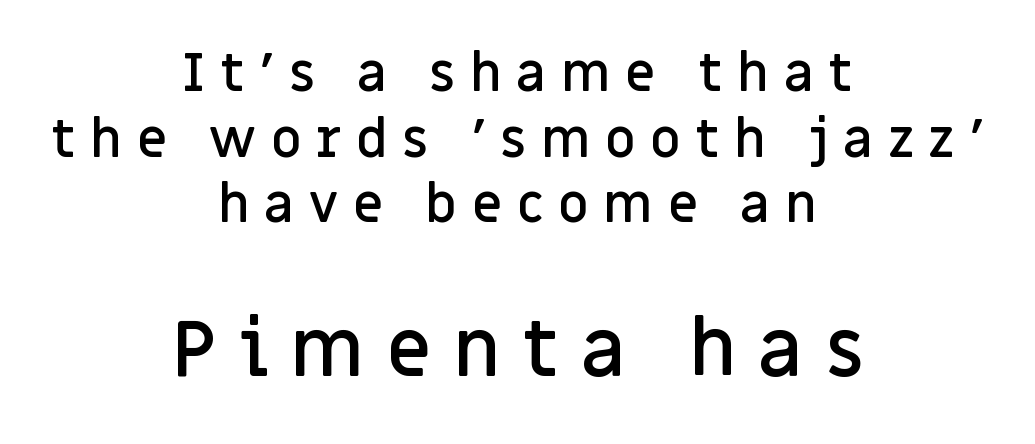
Q: Is the text bold? A: Semi-bold.
Q: Is the text italic (slanted)? A: No, it is upright.
Q: Is the typeface a serif or a sans-serif typeface? A: Sans-serif.
Q: Is the text underlined? A: No.
Q: How is the paragraph aligned? A: Centered.
Q: Is the spacing between letters normal or unusually wide? A: Unusually wide.
Q: Which block of text is set in a larger size, the first (top) or the second (bottom)? A: The second (bottom) one.
Q: Width (condensed, normal, or wide)? A: Normal.
Q: Stroke contrast? A: Low.
Q: x-height? A: Large.
Q: Monospaced? A: No.
